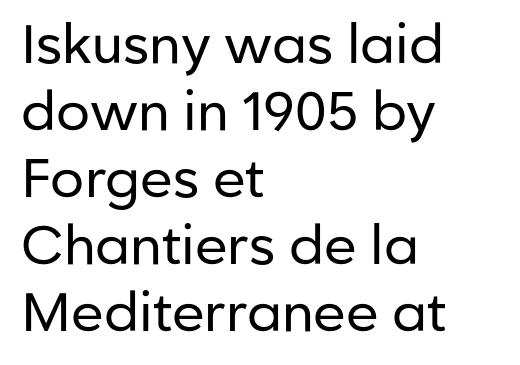
{"serif": "no", "italic": "no", "bold": "no", "weight": "regular", "width": "normal", "stroke_contrast": "low", "x_height": "medium", "monospaced": "no", "underline": "no", "align": "left", "line_spacing_ratio": 1.24, "letter_spacing": "normal", "letter_spacing_em": 0.0, "glyph_px": 54}
